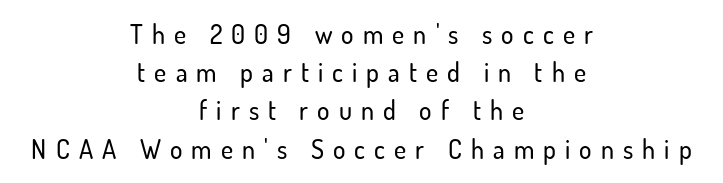
Q: Is the text italic (slanted)? A: No, it is upright.
Q: Is the text underlined? A: No.
Q: How is the paragraph aligned? A: Centered.
Q: Is the spacing between letters normal or unusually wide? A: Unusually wide.
Q: Is the spacing between lines tight, normal or loose? A: Normal.
